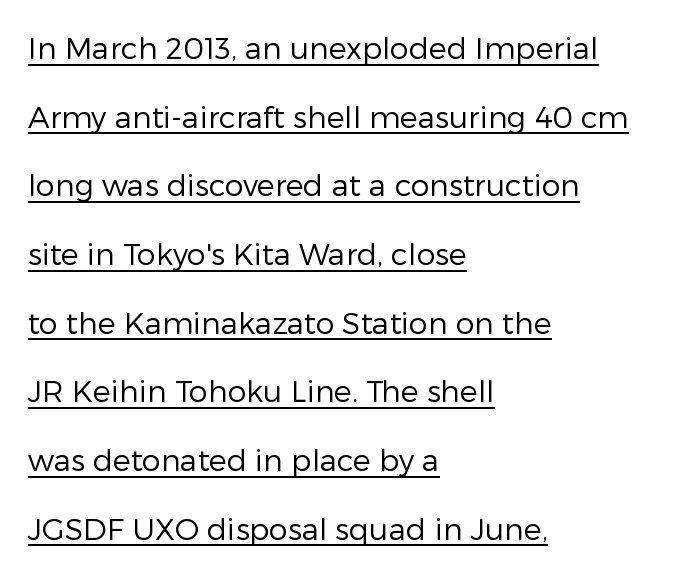
A student would call this left alignment; a typographer would say flush left, rag right. The rendering uses the underline text-decoration. The face used here is proportionally spaced, like ordinary book or web type. Heaviness? Minimal to ordinary, like unemphasized prose. Short note: letters normally spaced. Unlike italic type, these characters show no tilt at all.
